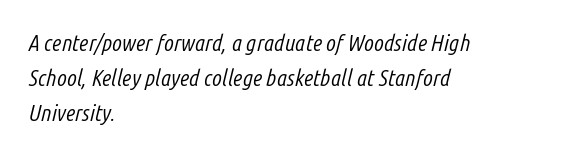
Italic? Definitely — the glyphs are oblique. The text block is weighted toward the left margin, trailing off unevenly rightward. Think standard paragraph weight, or any step lighter than that. Compared with typical paragraphs, the rows here are spaced about the same. Caption: standard tracking, unaltered.
